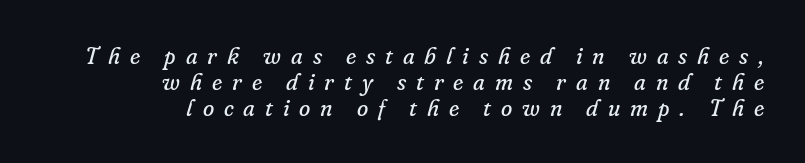
Is the stroke heavy? The answer is a plain regular-or-lighter. Rendered with sloped, italic letterforms. Regarding leading, the lines here are crowded together. The horizontal fit of the characters is loose and conspicuously gappy. Visually the block forms a straight wall on the right and a jagged coastline on the left. Each row of text sits above clean, open space.
